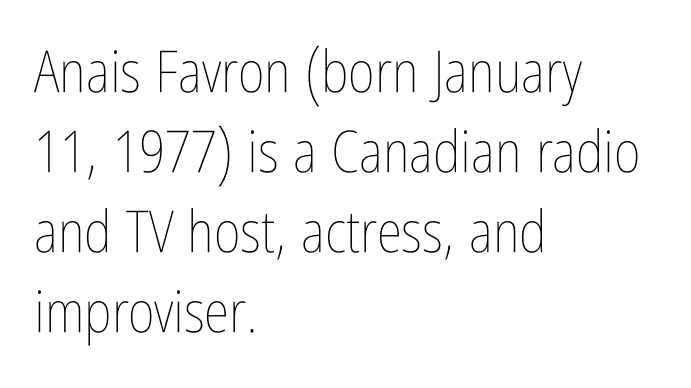
The image shows 58 px thin, condensed type, upright; set left-aligned, normal line spacing (1.38x), normal letter spacing, not underlined; low stroke contrast and a medium x-height.
